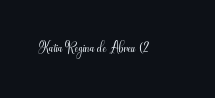
{"bold": "no", "underline": "no", "letter_spacing": "normal", "letter_spacing_em": 0.0, "glyph_px": 21}
